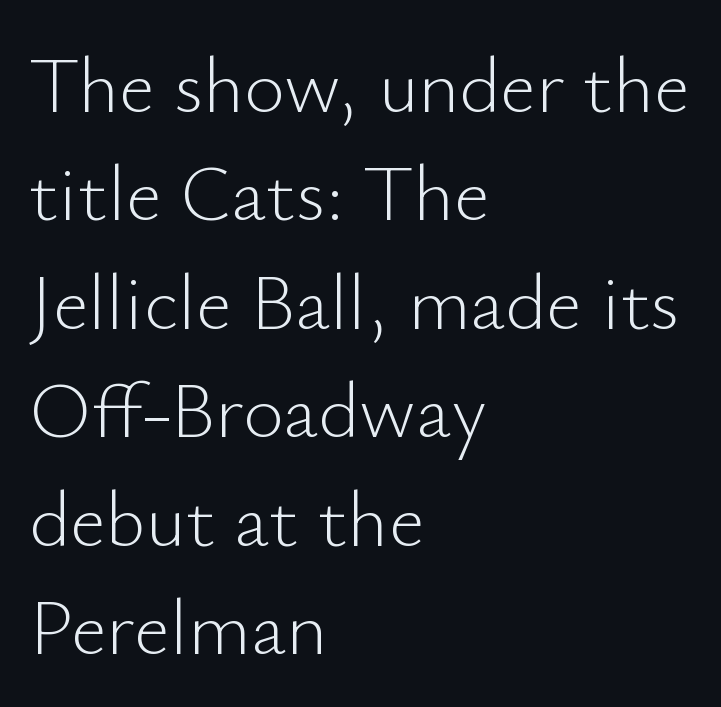
{"serif": "no", "italic": "no", "bold": "no", "weight": "light", "width": "normal", "stroke_contrast": "low", "x_height": "small", "monospaced": "no", "underline": "no", "align": "left", "line_spacing": "normal", "line_spacing_ratio": 1.39, "letter_spacing": "normal", "letter_spacing_em": 0.0, "glyph_px": 78}
